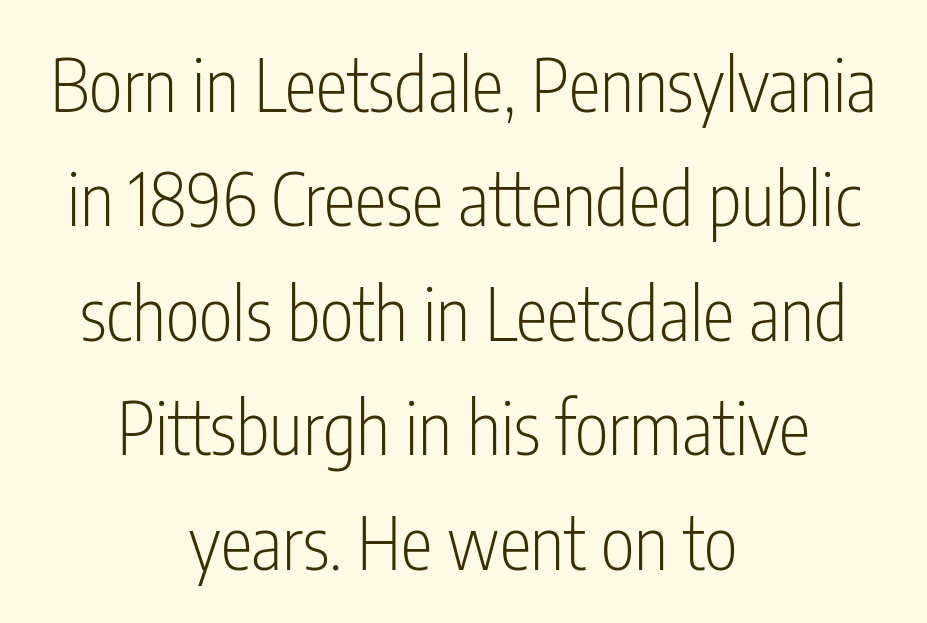
Honestly, the row spacing looks completely unremarkable. Tall strokes in this sample are plumb rather than angled. A typesetter would label this face a sans. Weight: in the light-to-regular range. The space directly below the letters is spotless.
